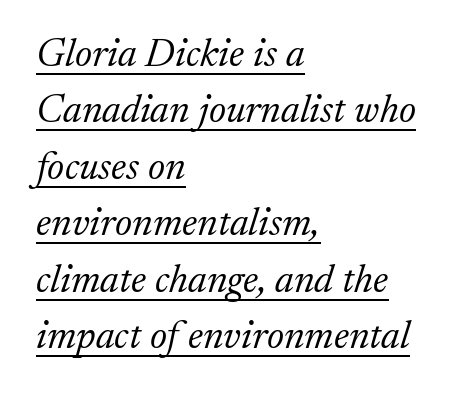
The rendering shows small feet on the letterforms — a serif design. Normally led — the rows are evenly, conventionally spaced. Observe the lean: these are italic letterforms. Is there an underline? Yes — a line sits under the letters. What stands out about the letter spacing? Nothing — it is the standard amount.
